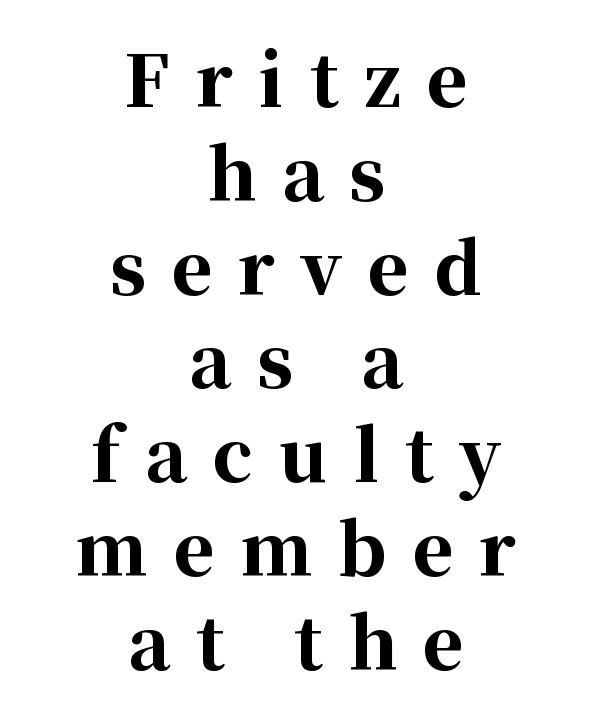
{"serif": "yes", "italic": "no", "bold": "yes", "weight": "bold", "width": "normal", "stroke_contrast": "high", "x_height": "medium", "monospaced": "no", "underline": "no", "align": "center", "line_spacing": "normal", "line_spacing_ratio": 1.34, "letter_spacing": "wide", "letter_spacing_em": 0.37, "glyph_px": 70}
